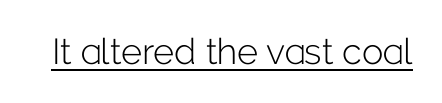
{"serif": "no", "italic": "no", "bold": "no", "weight": "light", "width": "normal", "stroke_contrast": "low", "x_height": "medium", "monospaced": "no", "underline": "yes", "letter_spacing": "normal", "letter_spacing_em": 0.0, "glyph_px": 36}
